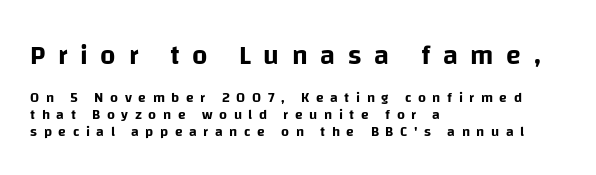
Q: Is the text italic (slanted)? A: No, it is upright.
Q: Is the text underlined? A: No.
Q: How is the paragraph aligned? A: Left-aligned.
Q: Is the spacing between letters normal or unusually wide? A: Unusually wide.
Q: Which block of text is set in a larger size, the first (top) or the second (bottom)? A: The first (top) one.
